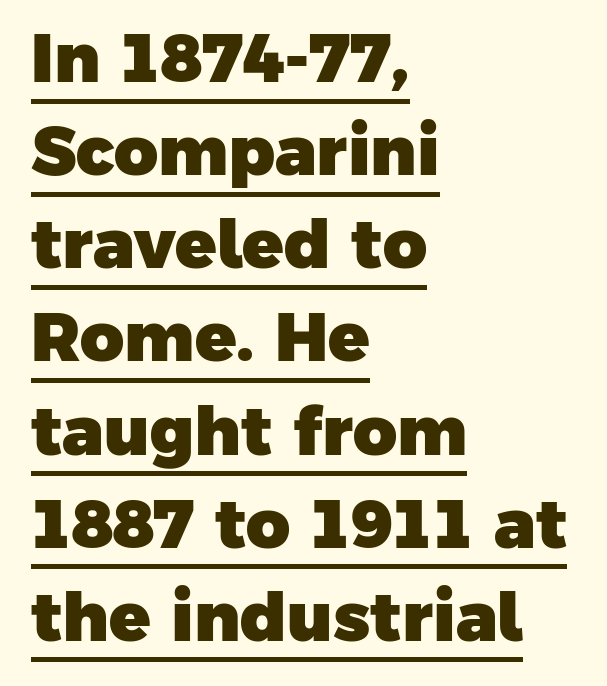
Q: Is the text bold? A: Yes.
Q: Is the typeface a serif or a sans-serif typeface? A: Sans-serif.
Q: Is the text underlined? A: Yes.
Q: How is the paragraph aligned? A: Left-aligned.
Q: Is the spacing between letters normal or unusually wide? A: Normal.
Q: Is the spacing between lines tight, normal or loose? A: Normal.
Q: Width (condensed, normal, or wide)? A: Normal.
Q: Stroke contrast? A: Low.
Q: x-height? A: Medium.
Q: Monospaced? A: No.
